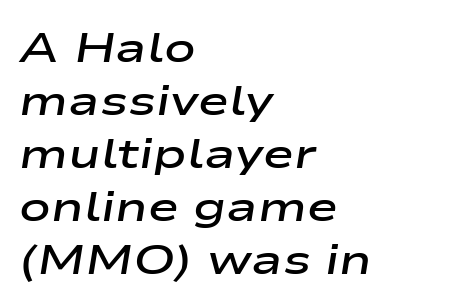
Q: Is the text bold? A: Semi-bold.
Q: Is the text italic (slanted)? A: Yes, it leans right by about 9 degrees.
Q: Is the text underlined? A: No.
Q: How is the paragraph aligned? A: Left-aligned.
Q: Is the spacing between letters normal or unusually wide? A: Normal.
Q: Is the spacing between lines tight, normal or loose? A: Normal.
Q: Width (condensed, normal, or wide)? A: Wide.
Q: Stroke contrast? A: Low.
Q: x-height? A: Medium.
Q: Monospaced? A: No.
